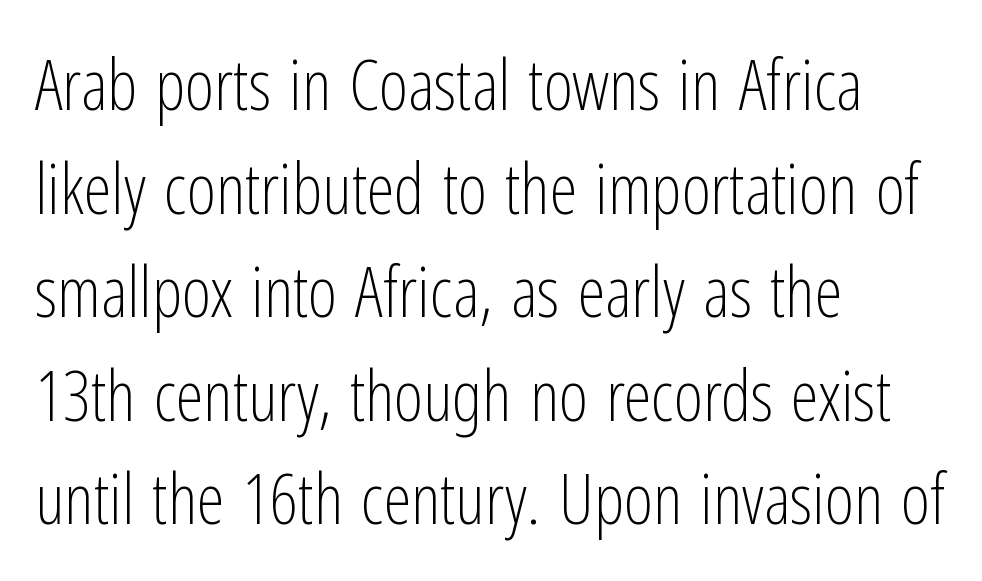
A classic flush-left, rag-right setting is used for this passage. The rendering keeps characters at their native spacing. The font sits on the lighter half of the weight spectrum, regular included. The passage shown stacks its lines at a standard gap. Looks like regular typesetting: each glyph gets only the width it needs. Just letters on the line, the space beneath them empty.
